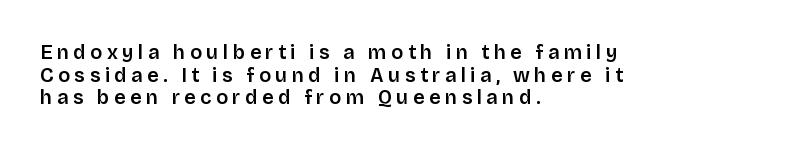
Q: Is the text bold? A: Semi-bold.
Q: Is the text italic (slanted)? A: No, it is upright.
Q: Is the text underlined? A: No.
Q: How is the paragraph aligned? A: Left-aligned.
Q: Is the spacing between letters normal or unusually wide? A: Unusually wide.
Q: Is the spacing between lines tight, normal or loose? A: Tight.
